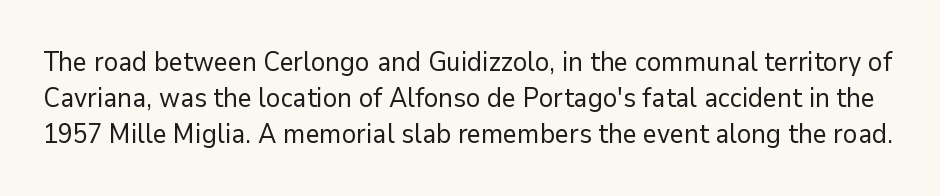
Nope, not italic — everything's standing straight. Only glyphs here, with clear space below each row. This rendering leaves character spacing at its baseline value. The lines sit at an ordinary, default distance from one another. Ink coverage per letter is moderate at most.
